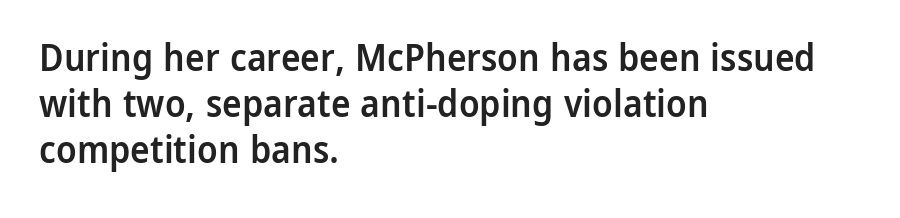
The image shows 37 px semibold sans-serif type, upright; set left-aligned, normal line spacing (1.25x), normal letter spacing, not underlined; low stroke contrast and a medium x-height.
